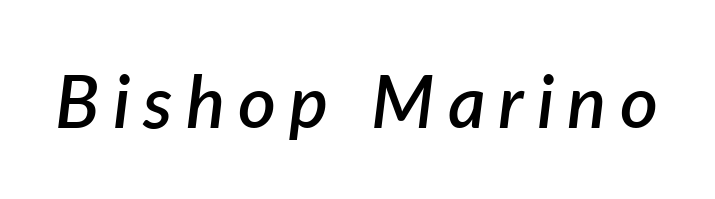
The face used here is proportionally spaced, like ordinary book or web type. The text carries the slant typical of an italic or oblique font. Unmarked baselines from the first word to the last. Moderately thickened strokes mark this as semibold type.
